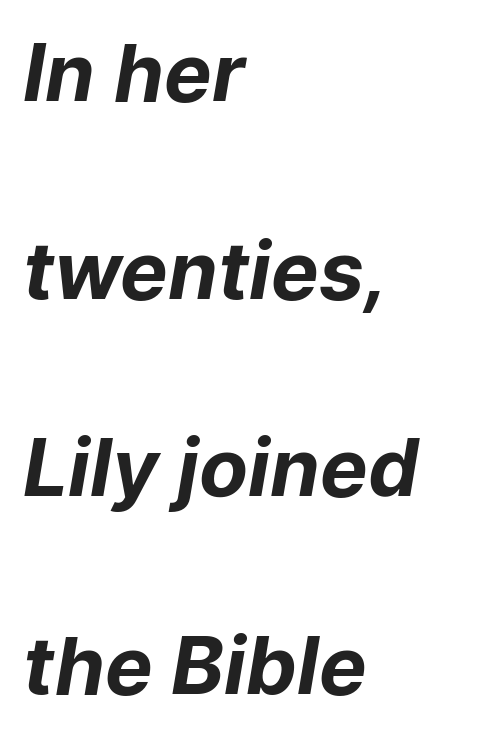
The image shows 80 px bold sans-serif type; set left-aligned, loose line spacing (2.47x), normal letter spacing, not underlined; low stroke contrast and a medium x-height.
